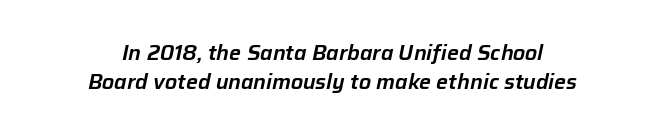
{"italic": "yes", "lean": "right", "slant_degrees": 12, "underline": "no", "align": "center", "line_spacing": "normal", "line_spacing_ratio": 1.4, "letter_spacing": "normal", "letter_spacing_em": 0.0, "glyph_px": 21}
